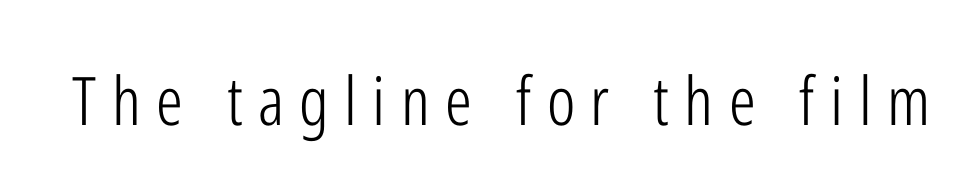
{"serif": "no", "italic": "no", "bold": "no", "weight": "light", "width": "condensed", "stroke_contrast": "low", "x_height": "medium", "monospaced": "no", "underline": "no", "letter_spacing": "wide", "letter_spacing_em": 0.23, "glyph_px": 67}
